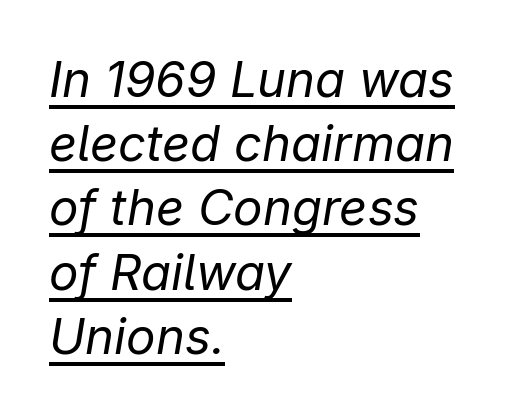
{"italic": "yes", "lean": "right", "slant_degrees": 9, "bold": "no", "weight": "regular", "width": "normal", "stroke_contrast": "low", "x_height": "medium", "monospaced": "no", "underline": "yes", "align": "left", "line_spacing": "normal", "line_spacing_ratio": 1.31, "letter_spacing": "normal", "letter_spacing_em": 0.0, "glyph_px": 49}
